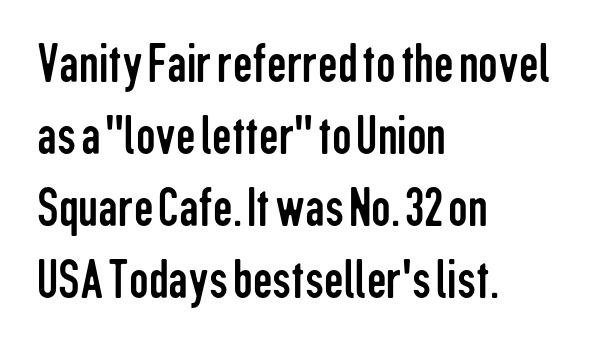
The type is set solid horizontally, with unmodified tracking. Typographically, this falls in the sans-serif category. The letters stand straight up with perfectly vertical stems. Quick note: interline space is typical. Has an underline been added? It has not.
